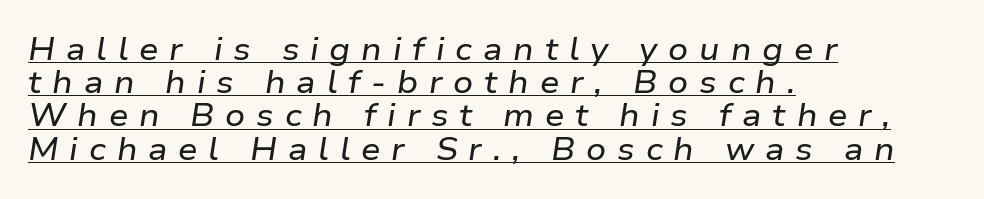
Q: Is the text italic (slanted)? A: Yes, it leans right by about 9 degrees.
Q: Is the text underlined? A: Yes.
Q: How is the paragraph aligned? A: Left-aligned.
Q: Is the spacing between letters normal or unusually wide? A: Unusually wide.
Q: Is the spacing between lines tight, normal or loose? A: Tight.
Q: Width (condensed, normal, or wide)? A: Wide.
Q: Stroke contrast? A: Low.
Q: x-height? A: Medium.
Q: Monospaced? A: No.
